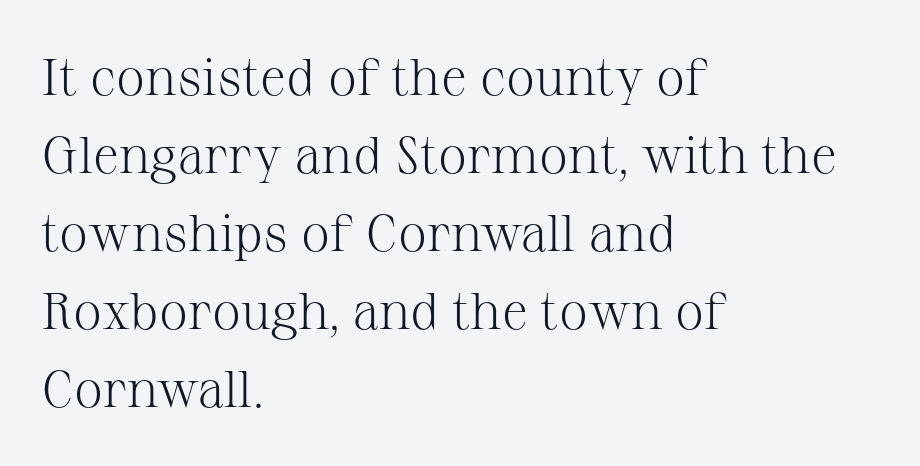
{"serif": "yes", "italic": "no", "bold": "no", "weight": "light", "width": "normal", "stroke_contrast": "medium", "x_height": "medium", "monospaced": "no", "underline": "no", "align": "left", "line_spacing": "normal", "line_spacing_ratio": 1.5, "letter_spacing": "normal", "letter_spacing_em": 0.0, "glyph_px": 52}
